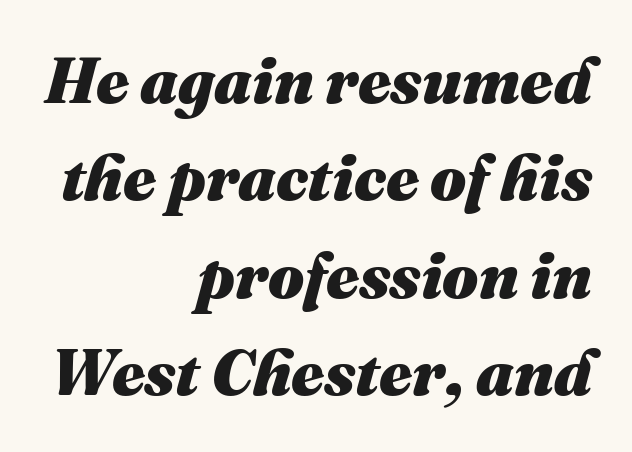
The image shows 64 px heavy type, italic (leaning right); set right-aligned, normal line spacing (1.52x), normal letter spacing, not underlined; medium stroke contrast and a medium x-height.
